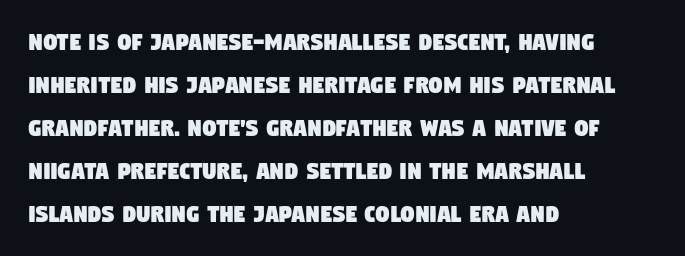
Q: Is the text underlined? A: No.
Q: How is the paragraph aligned? A: Left-aligned.
Q: Is the spacing between letters normal or unusually wide? A: Normal.
Q: Is the spacing between lines tight, normal or loose? A: Normal.
